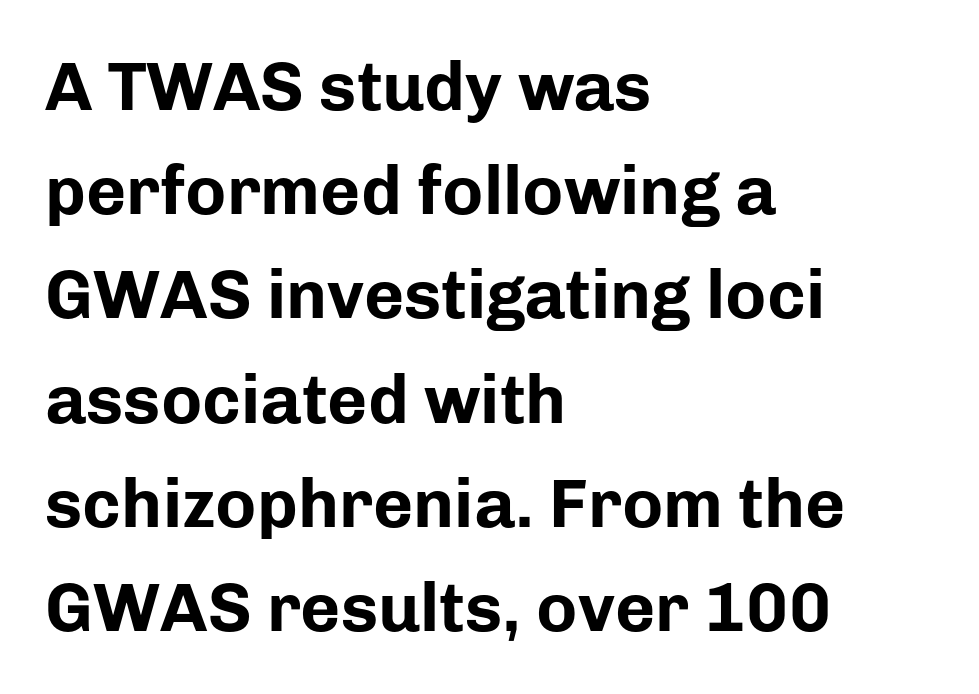
{"serif": "no", "italic": "no", "bold": "yes", "weight": "bold", "width": "normal", "stroke_contrast": "low", "x_height": "medium", "monospaced": "no", "underline": "no", "align": "left", "line_spacing": "normal", "line_spacing_ratio": 1.51, "letter_spacing": "normal", "letter_spacing_em": 0.0, "glyph_px": 69}
